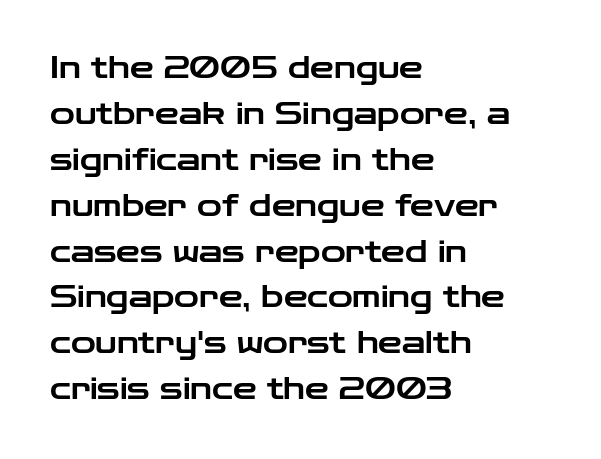
Line starts are locked; line ends wander. Tall strokes in this sample are plumb rather than angled. Looks like regular typesetting: each glyph gets only the width it needs. Regular leading. Unmarked baselines from the first word to the last. There is no visible air inserted between adjacent glyphs.
